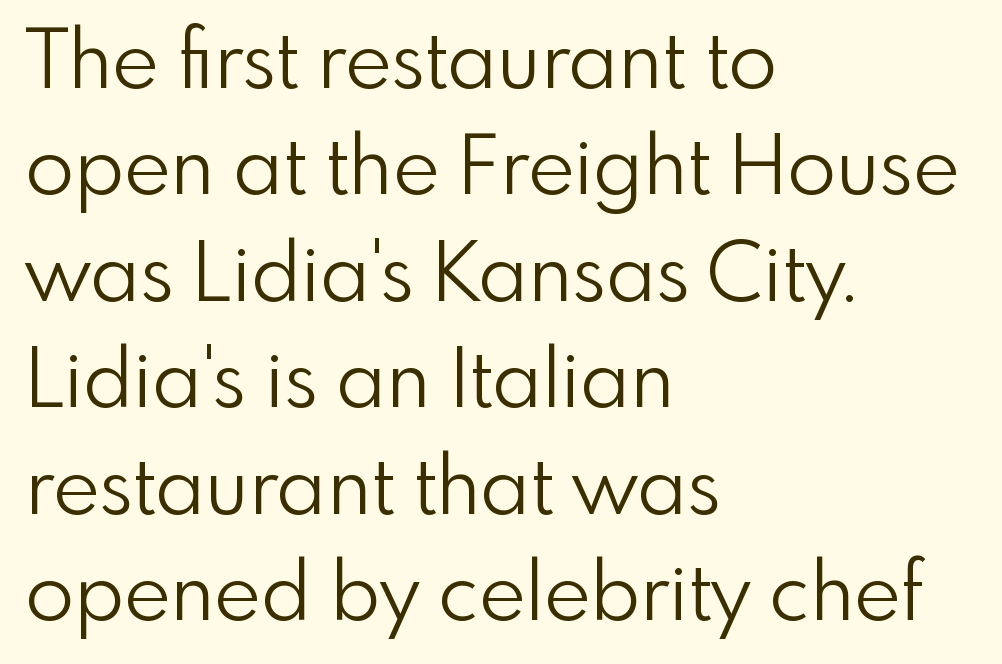
{"serif": "no", "italic": "no", "bold": "no", "weight": "light", "width": "normal", "stroke_contrast": "low", "x_height": "small", "monospaced": "no", "underline": "no", "align": "left", "line_spacing": "normal", "line_spacing_ratio": 1.33, "letter_spacing": "normal", "letter_spacing_em": 0.0, "glyph_px": 80}
